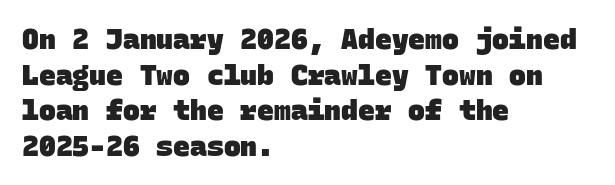
Glyph-to-glyph distance matches everyday printed text. As a designer I'd log this as weight 700, bold. Is this a sans? Yes — the strokes have no serifs. If you measured baseline to baseline, you'd find a middling distance.
